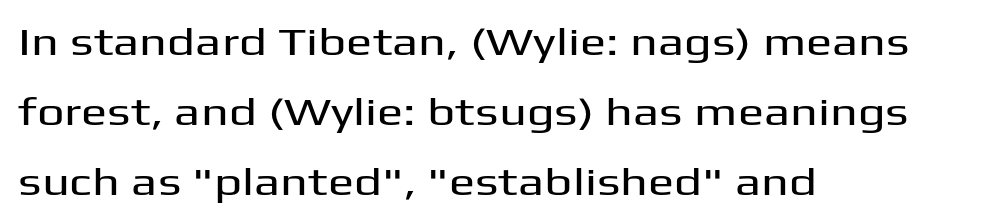
Q: Is the text italic (slanted)? A: No, it is upright.
Q: Is the typeface a serif or a sans-serif typeface? A: Sans-serif.
Q: Is the text underlined? A: No.
Q: How is the paragraph aligned? A: Left-aligned.
Q: Is the spacing between letters normal or unusually wide? A: Normal.
Q: Width (condensed, normal, or wide)? A: Wide.
Q: Stroke contrast? A: Medium.
Q: x-height? A: Medium.
Q: Monospaced? A: No.
